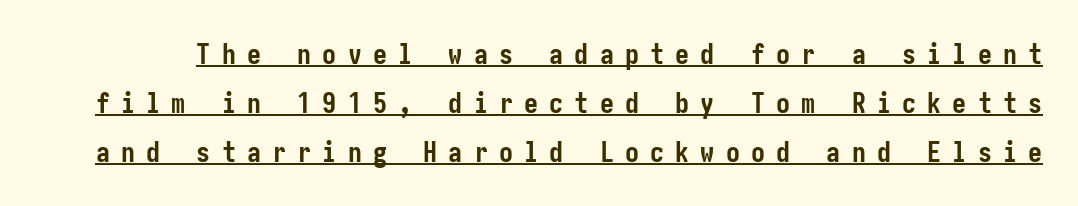
{"serif": "no", "italic": "no", "bold": "yes", "weight": "semibold", "width": "condensed", "stroke_contrast": "low", "x_height": "medium", "underline": "yes", "line_spacing_ratio": 1.75, "letter_spacing": "wide", "letter_spacing_em": 0.4, "glyph_px": 28}
